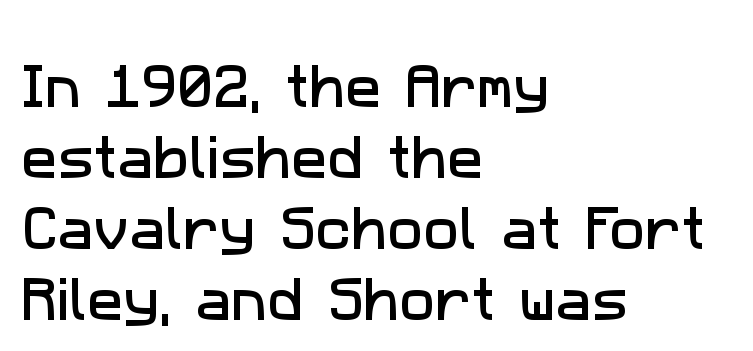
The rendering anchors every line to the left-hand side. What kind of face is this? One without serifs — a sans. Nothing unusual about the tracking: characters are spaced as the font intends. Bare-footed words on every line. Rows of type keep a routine distance in the vertical direction.
